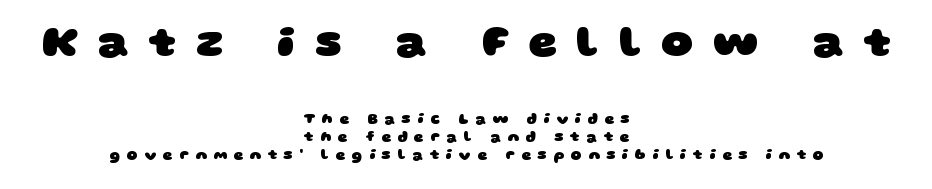
Note the varied advance widths — an 'i' is clearly narrower than an 'm'. The more generous point size was reserved for the upper chunk. Is this a sans? Yes — the strokes have no serifs. Look at the tracking — it's clearly loosened, letters drifting apart.
